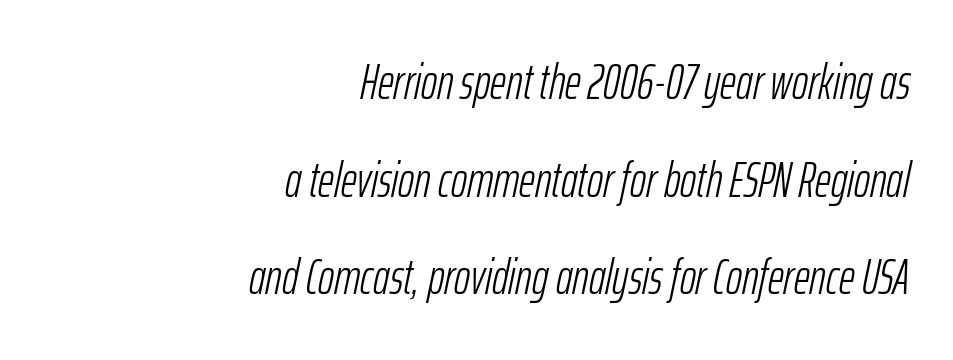
The rendering anchors every line to the right-hand side. The line-height multiplier appears high, well above default. Between one letter and the next there's only the usual sliver of space. Spacing verdict: proportional, widths tailored to each character.
